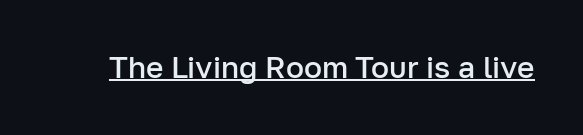
Serif or sans? Sans — the stroke terminals are bare. The passage shown is typed in a proportional face where columns would drift. How are the letters spaced? Ordinarily, with no added tracking. A somewhat darkened texture: the type is semibold rather than bold. The face used here appears with an underline applied. The type sits square on the baseline with zero lean.
